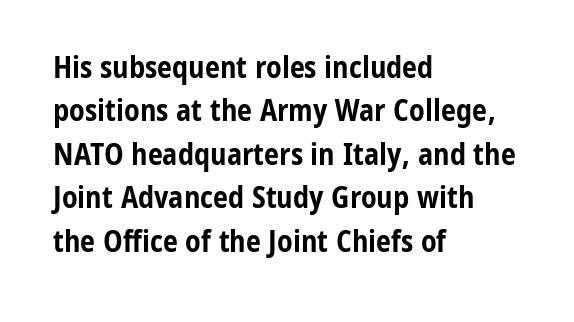
These lines are set flush left with a ragged right edge. The letters stand upright; this is a roman face. Chunky letters — that's bold for sure. Is this a fixed-width face? No — the glyphs have proportional, varying widths. The letters sit at their default tracking, neither squeezed nor spread.
